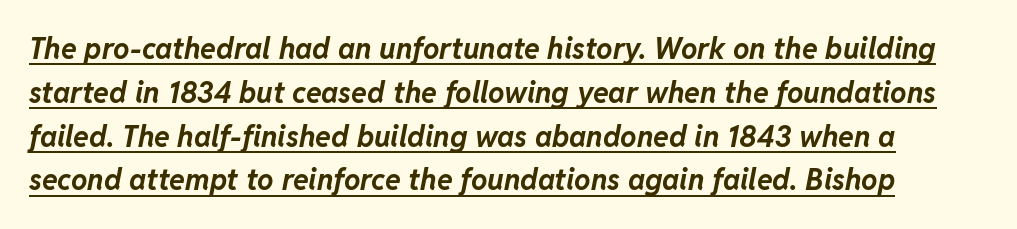
The letterforms sit shoulder to shoulder at normal distance. The rendering uses natural spacing where letterforms have individual widths. A normal amount of white space separates one row of letters from the next. The rendering applies a slant to the glyphs.
